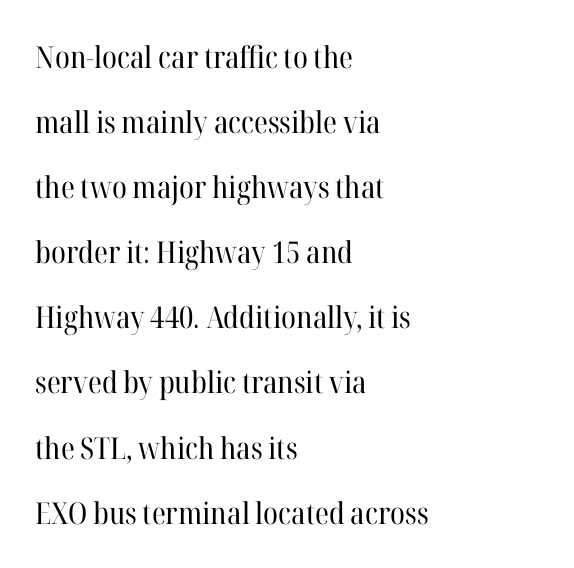
{"serif": "yes", "italic": "no", "bold": "no", "weight": "regular", "width": "normal", "stroke_contrast": "high", "x_height": "medium", "monospaced": "no", "underline": "no", "align": "left", "line_spacing": "loose", "line_spacing_ratio": 2.17, "letter_spacing": "normal", "letter_spacing_em": 0.0, "glyph_px": 30}
